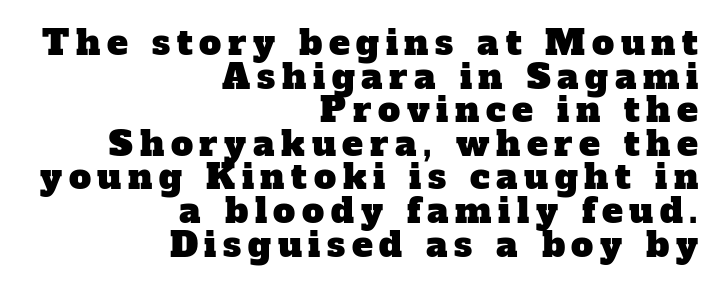
The image shows 35 px serif type; set right-aligned, tight line spacing (0.96x), not underlined; low stroke contrast and a medium x-height.
